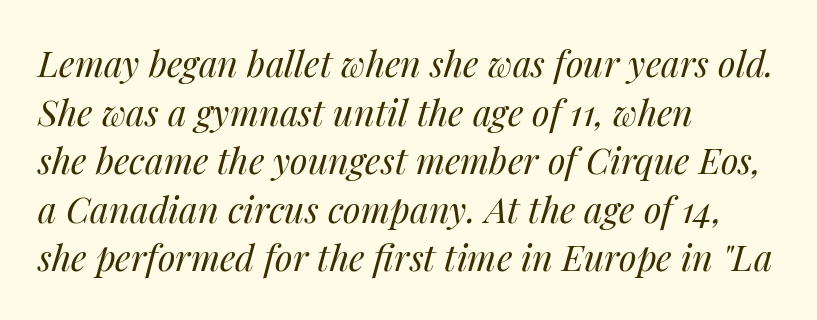
Q: Is the text bold? A: No.
Q: Is the text italic (slanted)? A: Yes, it leans right by about 14 degrees.
Q: Is the text underlined? A: No.
Q: How is the paragraph aligned? A: Left-aligned.
Q: Is the spacing between letters normal or unusually wide? A: Normal.
Q: Is the spacing between lines tight, normal or loose? A: Normal.
Q: Width (condensed, normal, or wide)? A: Normal.
Q: Stroke contrast? A: Medium.
Q: x-height? A: Medium.
Q: Monospaced? A: No.
